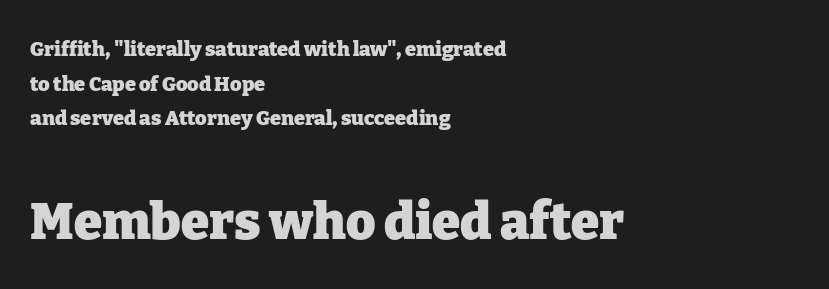
{"serif": "yes", "italic": "no", "bold": "yes", "weight": "heavy", "width": "normal", "stroke_contrast": "low", "x_height": "medium", "monospaced": "no", "underline": "no", "align": "left", "line_spacing_ratio": 1.73, "letter_spacing": "normal", "letter_spacing_em": 0.0, "larger_block": "second", "size_ratio": 2.55, "glyph_px": 51}
